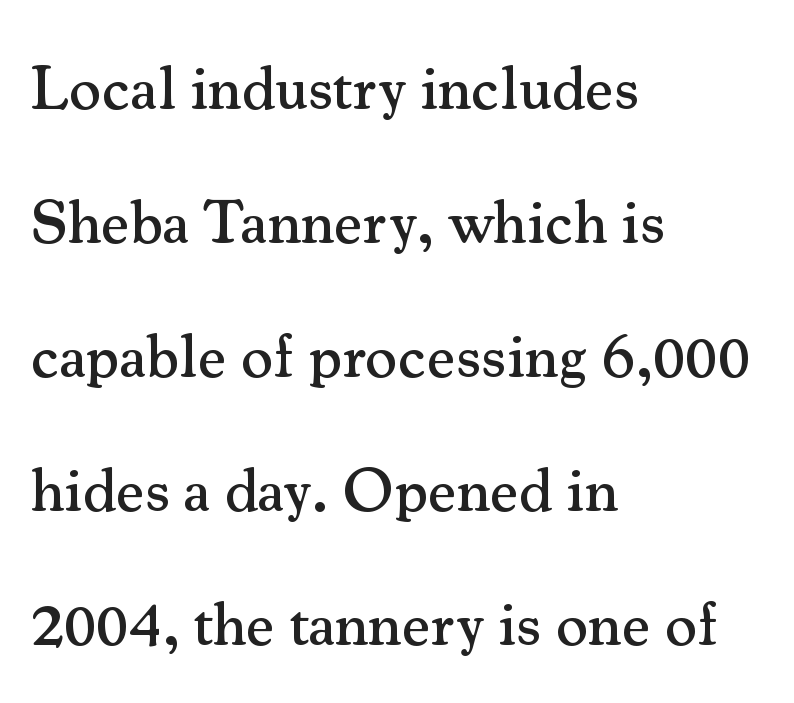
{"serif": "yes", "italic": "no", "width": "normal", "stroke_contrast": "medium", "x_height": "small", "monospaced": "no", "underline": "no", "align": "left", "line_spacing": "loose", "line_spacing_ratio": 2.16, "letter_spacing": "normal", "letter_spacing_em": 0.0, "glyph_px": 62}
